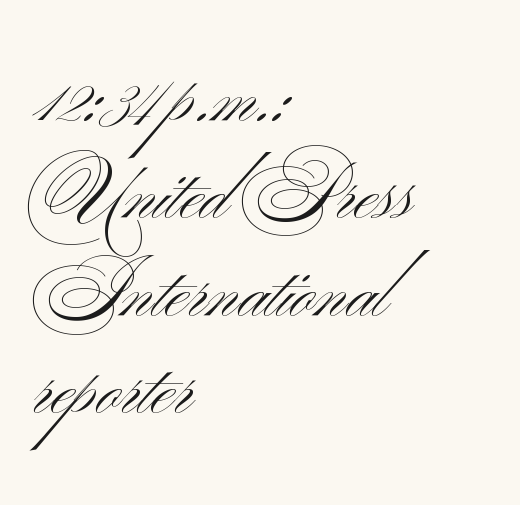
The image shows 76 px light, wide sans-serif type; set left-aligned, normal line spacing (1.28x), normal letter spacing, not underlined; medium stroke contrast and a small x-height.
